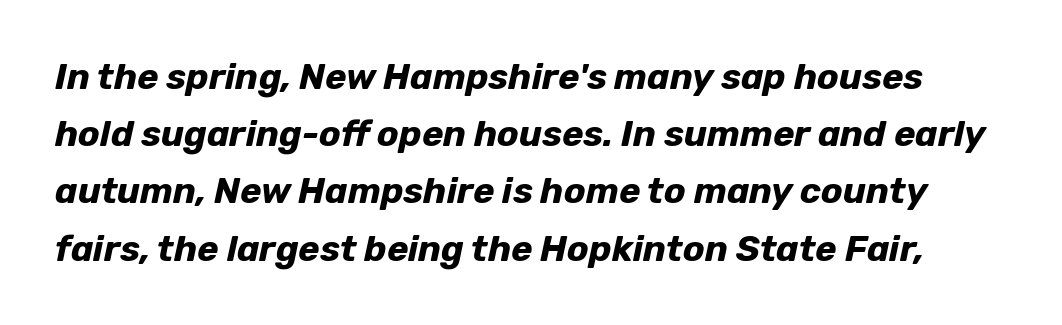
The image shows 36 px bold type, italic (leaning right); set normal line spacing (1.59x), normal letter spacing, not underlined; low stroke contrast and a medium x-height.
